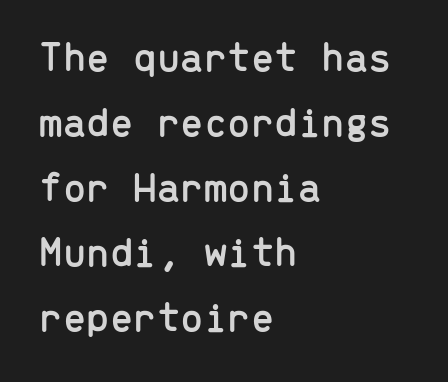
The image shows 42 px sans-serif type, upright, monospaced; set left-aligned, normal line spacing (1.55x), normal letter spacing, not underlined; low stroke contrast and a medium x-height.
